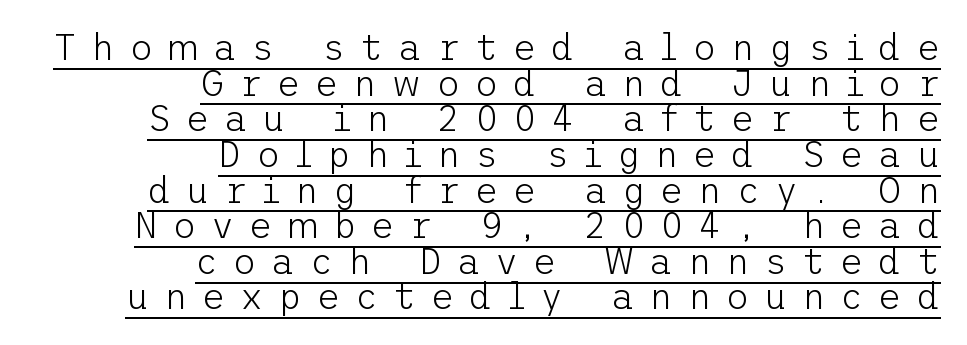
Q: Is the text bold? A: No.
Q: Is the text italic (slanted)? A: No, it is upright.
Q: Is the typeface a serif or a sans-serif typeface? A: Sans-serif.
Q: Is the text underlined? A: Yes.
Q: How is the paragraph aligned? A: Right-aligned.
Q: Is the spacing between letters normal or unusually wide? A: Unusually wide.
Q: Is the spacing between lines tight, normal or loose? A: Tight.
Q: Width (condensed, normal, or wide)? A: Normal.
Q: Stroke contrast? A: Low.
Q: x-height? A: Medium.
